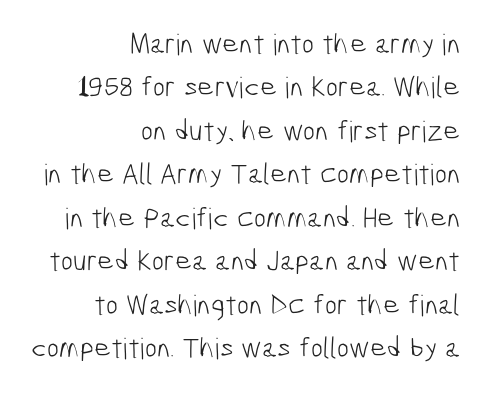
Q: Is the text bold? A: No.
Q: Is the typeface a serif or a sans-serif typeface? A: Sans-serif.
Q: Is the text underlined? A: No.
Q: How is the paragraph aligned? A: Right-aligned.
Q: Is the spacing between letters normal or unusually wide? A: Normal.
Q: Is the spacing between lines tight, normal or loose? A: Normal.
Q: Width (condensed, normal, or wide)? A: Condensed.
Q: Stroke contrast? A: Low.
Q: x-height? A: Medium.
Q: Monospaced? A: No.
